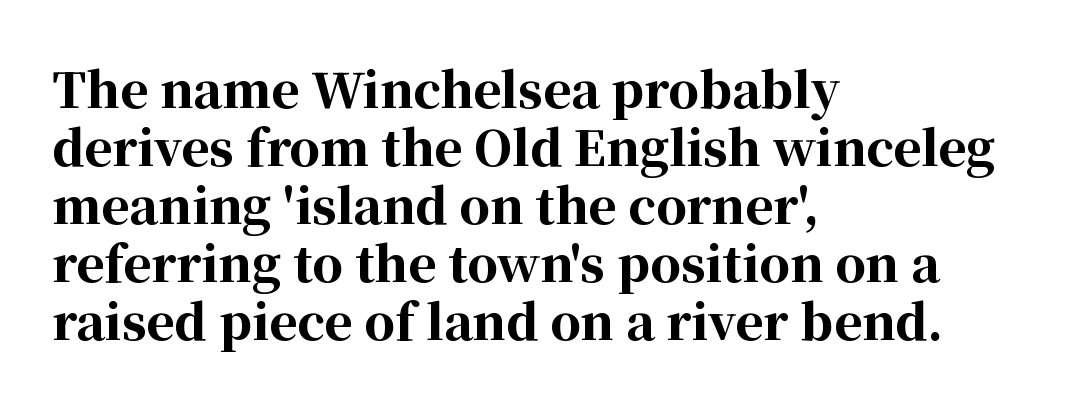
Q: Is the text bold? A: Yes.
Q: Is the text italic (slanted)? A: No, it is upright.
Q: Is the typeface a serif or a sans-serif typeface? A: Serif.
Q: Is the text underlined? A: No.
Q: How is the paragraph aligned? A: Left-aligned.
Q: Is the spacing between letters normal or unusually wide? A: Normal.
Q: Width (condensed, normal, or wide)? A: Normal.
Q: Stroke contrast? A: High.
Q: x-height? A: Medium.
Q: Monospaced? A: No.
